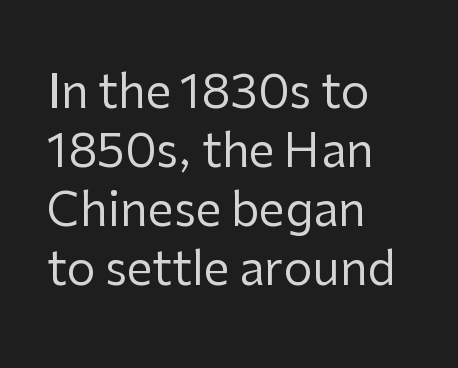
Designer's note — italics off, roman on. The leading is moderate, giving the passage an even texture. These lines are rendered in a variable-pitch font. Heft: none added — not bold. The passage shown is typeset with a sans-serif family. The foot of each line stays bare and open.
